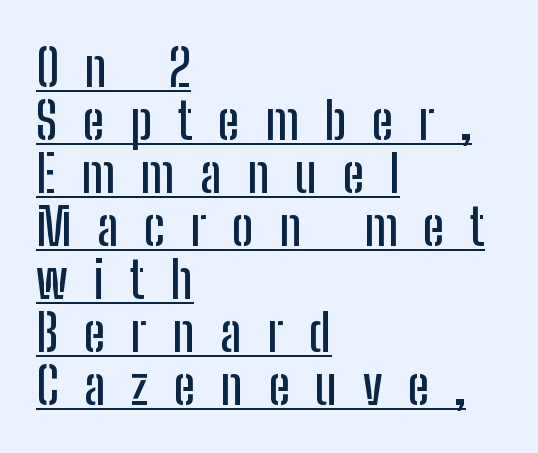
Q: Is the text italic (slanted)? A: No, it is upright.
Q: Is the typeface a serif or a sans-serif typeface? A: Sans-serif.
Q: Is the text underlined? A: Yes.
Q: How is the paragraph aligned? A: Left-aligned.
Q: Is the spacing between letters normal or unusually wide? A: Unusually wide.
Q: Is the spacing between lines tight, normal or loose? A: Tight.
Q: Width (condensed, normal, or wide)? A: Condensed.
Q: Stroke contrast? A: Low.
Q: x-height? A: Medium.
Q: Monospaced? A: No.
